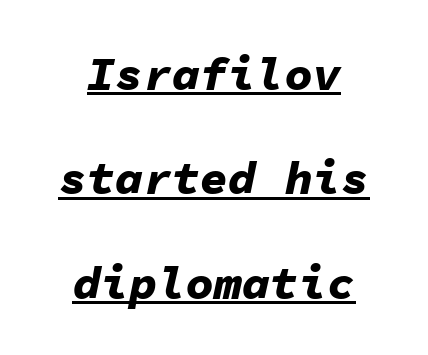
The image shows 47 px bold type, italic (leaning right), monospaced; set centered, loose line spacing (2.22x), normal letter spacing, underlined; low stroke contrast and a medium x-height.
